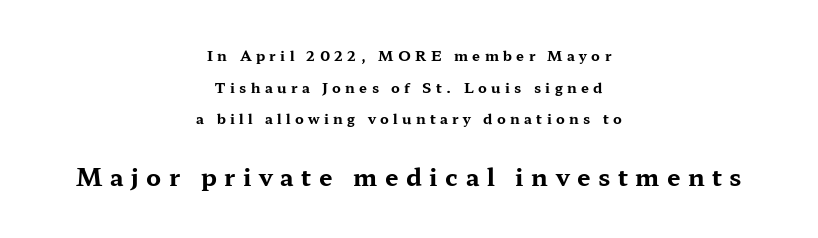
{"italic": "no", "bold": "yes", "underline": "no", "align": "center", "line_spacing": "loose", "line_spacing_ratio": 2.26, "letter_spacing": "wide", "letter_spacing_em": 0.31, "larger_block": "second", "size_ratio": 1.71, "glyph_px": 24}
